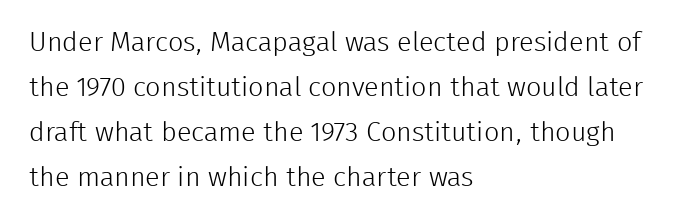
What's the leading like? Ordinary, nothing unusual. Quick note: not italic, upright. Check under the words: just untouched page. Honestly, the letter spacing is just normal — you wouldn't notice it. Compared with a typical body face, this is equally light or lighter still. Does the copy run flush right? No — it runs flush left.
